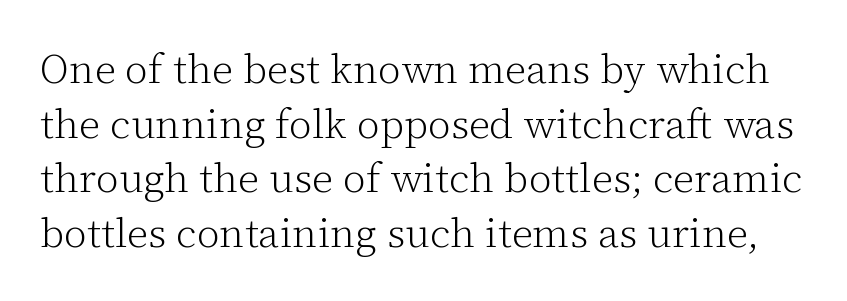
{"serif": "yes", "italic": "no", "bold": "no", "weight": "light", "width": "normal", "stroke_contrast": "low", "x_height": "medium", "monospaced": "no", "underline": "no", "line_spacing": "normal", "line_spacing_ratio": 1.33, "letter_spacing": "normal", "letter_spacing_em": 0.0, "glyph_px": 41}
